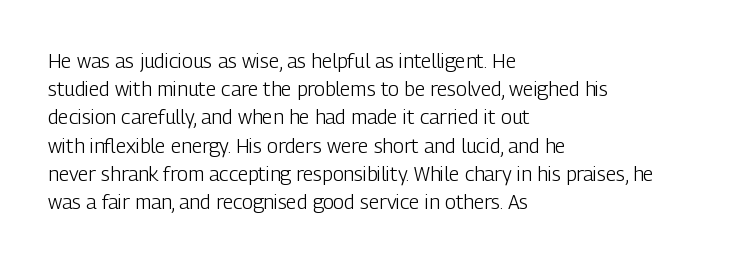
Q: Is the text bold? A: No.
Q: Is the text italic (slanted)? A: No, it is upright.
Q: Is the text underlined? A: No.
Q: How is the paragraph aligned? A: Left-aligned.
Q: Is the spacing between letters normal or unusually wide? A: Normal.
Q: Is the spacing between lines tight, normal or loose? A: Normal.
